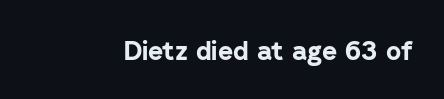
{"italic": "no", "bold": "yes", "underline": "no", "letter_spacing": "normal", "letter_spacing_em": 0.0, "glyph_px": 26}
